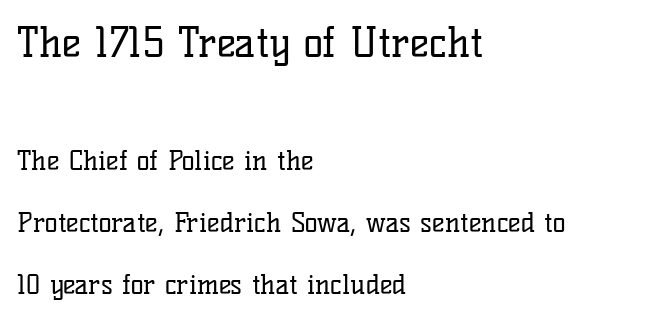
The image shows 41 px regular-weight serif type, upright; set left-aligned, loose line spacing (2.3x), normal letter spacing, not underlined; the first (top) block is 1.52x larger; low stroke contrast and a medium x-height.
